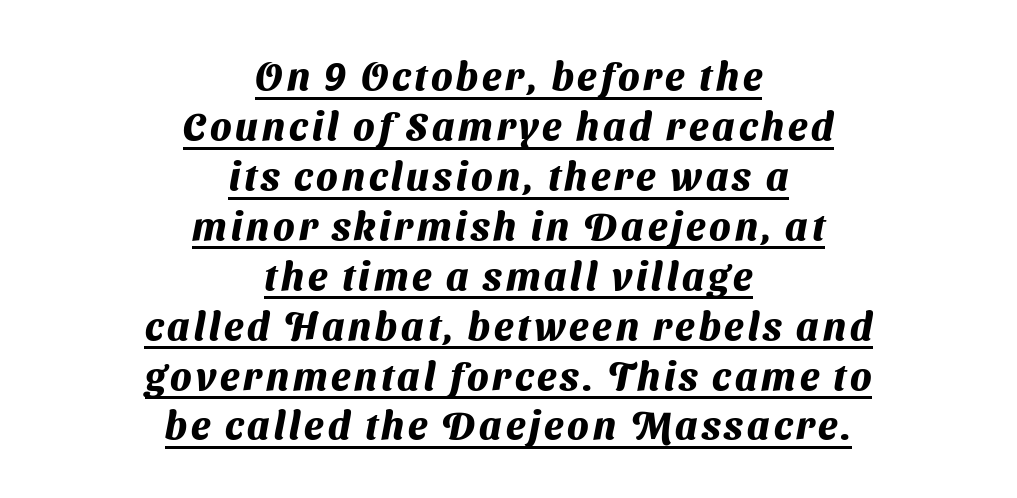
The sample's only ornament is a line tracing under the words. Proportional: the letters do not fall into vertical columns. A normal amount of white space separates one row of letters from the next. Leftover space on each line is divided equally before and after the words. Typesetter's note: full bold, strokes at maximum text heaviness.
